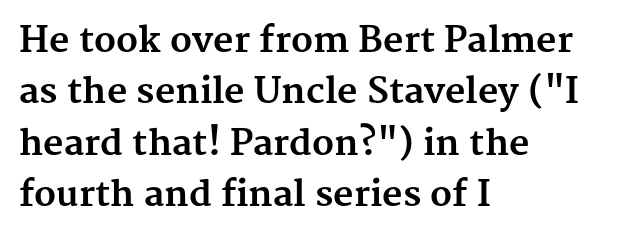
Q: Is the text bold? A: Yes.
Q: Is the text italic (slanted)? A: No, it is upright.
Q: Is the typeface a serif or a sans-serif typeface? A: Serif.
Q: Is the text underlined? A: No.
Q: How is the paragraph aligned? A: Left-aligned.
Q: Is the spacing between letters normal or unusually wide? A: Normal.
Q: Is the spacing between lines tight, normal or loose? A: Normal.
Q: Width (condensed, normal, or wide)? A: Normal.
Q: Stroke contrast? A: Medium.
Q: x-height? A: Medium.
Q: Monospaced? A: No.
